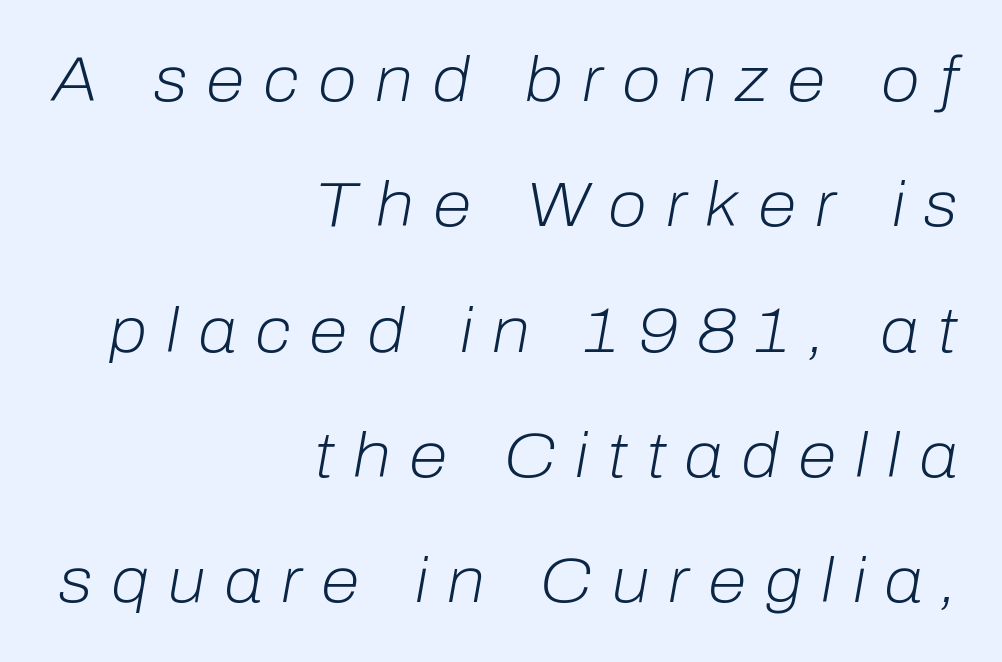
Q: Is the text bold? A: No.
Q: Is the text italic (slanted)? A: Yes, it leans right by about 10 degrees.
Q: Is the text underlined? A: No.
Q: How is the paragraph aligned? A: Right-aligned.
Q: Is the spacing between letters normal or unusually wide? A: Unusually wide.
Q: Is the spacing between lines tight, normal or loose? A: Loose.
Q: Width (condensed, normal, or wide)? A: Normal.
Q: Stroke contrast? A: Low.
Q: x-height? A: Medium.
Q: Monospaced? A: No.
